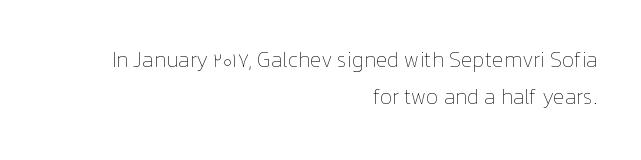
{"italic": "no", "bold": "no", "underline": "no", "align": "right", "line_spacing_ratio": 1.77, "letter_spacing": "normal", "letter_spacing_em": 0.0, "glyph_px": 21}
